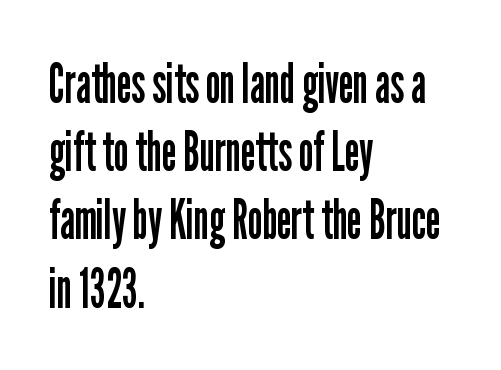
Q: Is the text bold? A: No.
Q: Is the text italic (slanted)? A: No, it is upright.
Q: Is the typeface a serif or a sans-serif typeface? A: Sans-serif.
Q: Is the text underlined? A: No.
Q: How is the paragraph aligned? A: Left-aligned.
Q: Is the spacing between letters normal or unusually wide? A: Normal.
Q: Width (condensed, normal, or wide)? A: Condensed.
Q: Stroke contrast? A: Low.
Q: x-height? A: Medium.
Q: Monospaced? A: No.
